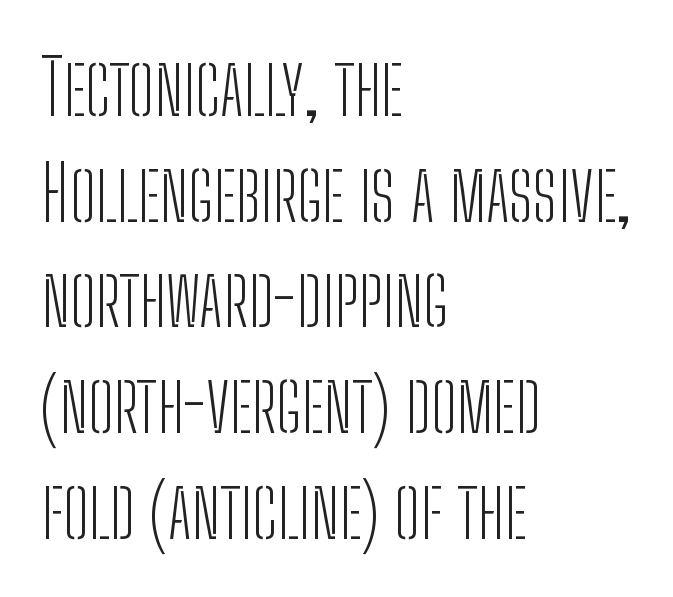
{"serif": "no", "italic": "no", "bold": "no", "weight": "light", "width": "condensed", "stroke_contrast": "low", "x_height": "medium", "monospaced": "no", "underline": "no", "align": "left", "line_spacing": "normal", "line_spacing_ratio": 1.39, "letter_spacing": "normal", "letter_spacing_em": 0.0, "glyph_px": 76}
